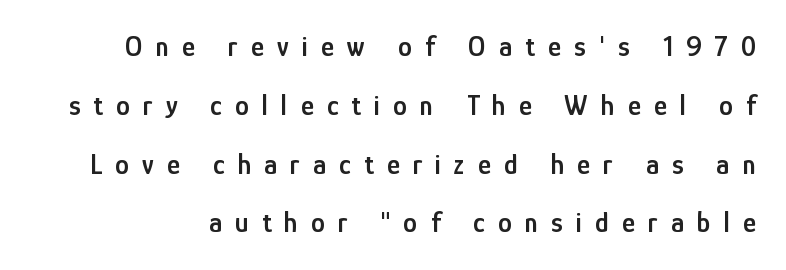
Q: Is the text bold? A: Semi-bold.
Q: Is the text italic (slanted)? A: No, it is upright.
Q: Is the typeface a serif or a sans-serif typeface? A: Sans-serif.
Q: Is the text underlined? A: No.
Q: Is the spacing between letters normal or unusually wide? A: Unusually wide.
Q: Is the spacing between lines tight, normal or loose? A: Loose.
Q: Width (condensed, normal, or wide)? A: Condensed.
Q: Stroke contrast? A: Low.
Q: x-height? A: Medium.
Q: Monospaced? A: No.
